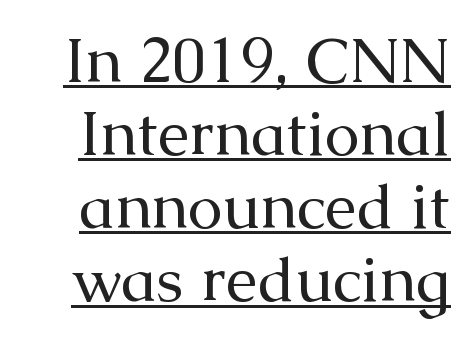
The image shows 63 px regular-weight serif type, upright; set line spacing 1.16x, normal letter spacing, underlined; medium stroke contrast and a medium x-height.
